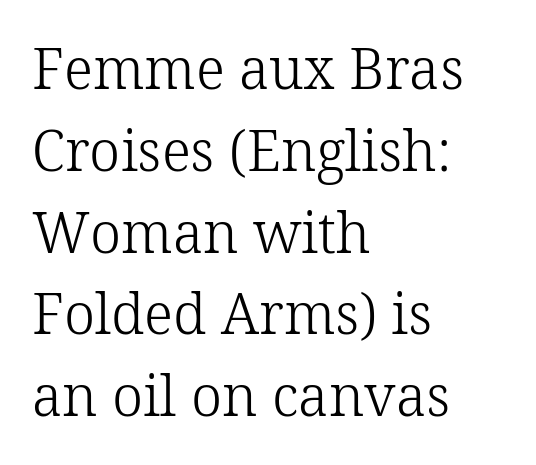
{"serif": "yes", "italic": "no", "bold": "no", "weight": "light", "width": "normal", "stroke_contrast": "low", "x_height": "medium", "monospaced": "no", "underline": "no", "align": "left", "line_spacing": "normal", "line_spacing_ratio": 1.46, "letter_spacing": "normal", "letter_spacing_em": 0.0, "glyph_px": 56}
